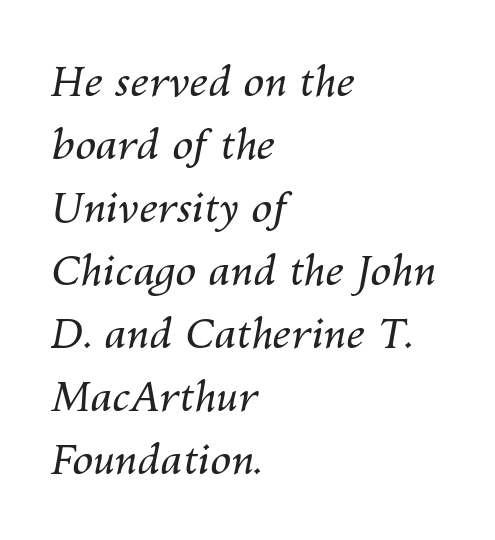
{"italic": "yes", "lean": "right", "slant_degrees": 10, "bold": "no", "weight": "regular", "width": "normal", "stroke_contrast": "medium", "x_height": "medium", "monospaced": "no", "underline": "no", "align": "left", "line_spacing": "normal", "line_spacing_ratio": 1.5, "letter_spacing": "normal", "letter_spacing_em": 0.0, "glyph_px": 42}
